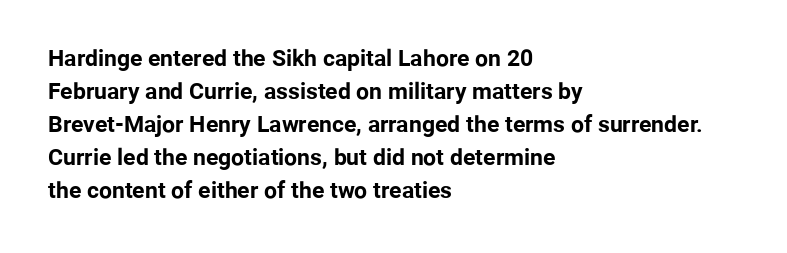
This sample keeps an unexceptional amount of space between lines. Strokes here are thick enough to call this a true bold. A student would call this left alignment; a typographer would say flush left, rag right. You can tell it's not italic because the verticals are truly vertical.
